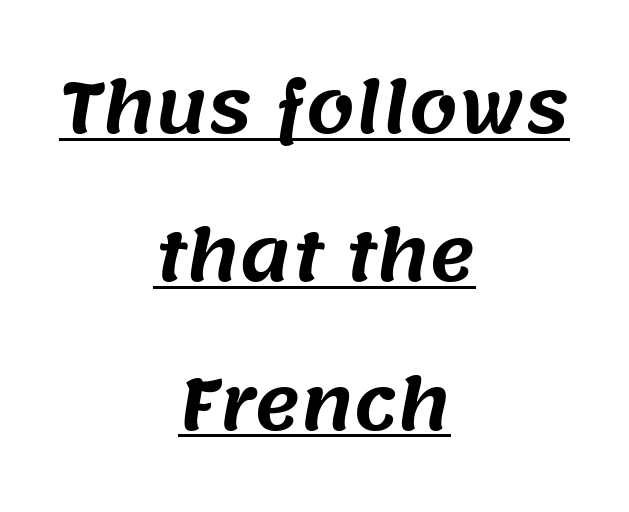
Q: Is the typeface a serif or a sans-serif typeface? A: Sans-serif.
Q: Is the text underlined? A: Yes.
Q: How is the paragraph aligned? A: Centered.
Q: Is the spacing between letters normal or unusually wide? A: Normal.
Q: Is the spacing between lines tight, normal or loose? A: Loose.
Q: Width (condensed, normal, or wide)? A: Normal.
Q: Stroke contrast? A: Medium.
Q: x-height? A: Large.
Q: Monospaced? A: No.
